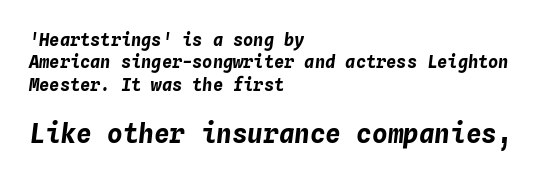
{"italic": "yes", "lean": "right", "slant_degrees": 4, "bold": "yes", "underline": "no", "align": "left", "line_spacing": "normal", "line_spacing_ratio": 1.32, "letter_spacing": "normal", "letter_spacing_em": 0.0, "larger_block": "second", "size_ratio": 1.53, "glyph_px": 26}
